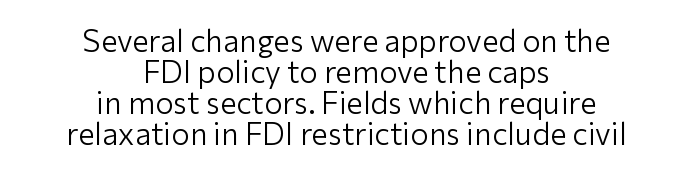
The image shows 31 px light sans-serif type, upright; set centered, tight line spacing (1.0x), normal letter spacing, not underlined; low stroke contrast and a medium x-height.
